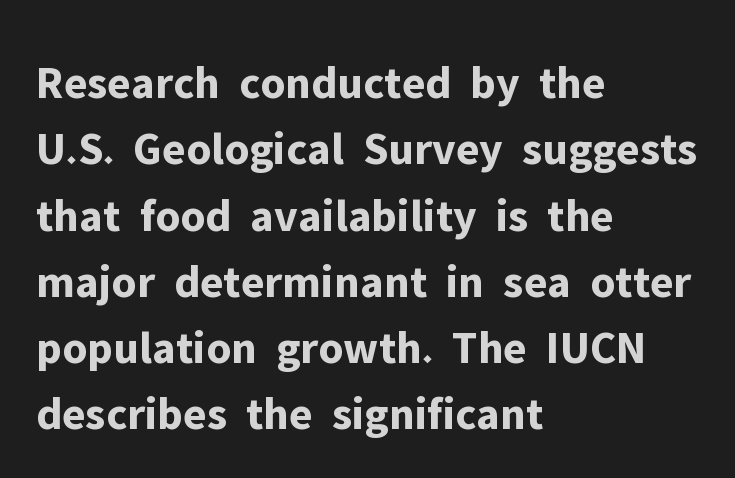
Q: Is the text bold? A: Yes.
Q: Is the text italic (slanted)? A: No, it is upright.
Q: Is the typeface a serif or a sans-serif typeface? A: Sans-serif.
Q: Is the text underlined? A: No.
Q: How is the paragraph aligned? A: Left-aligned.
Q: Is the spacing between letters normal or unusually wide? A: Normal.
Q: Is the spacing between lines tight, normal or loose? A: Normal.
Q: Width (condensed, normal, or wide)? A: Normal.
Q: Stroke contrast? A: Low.
Q: x-height? A: Medium.
Q: Monospaced? A: No.
